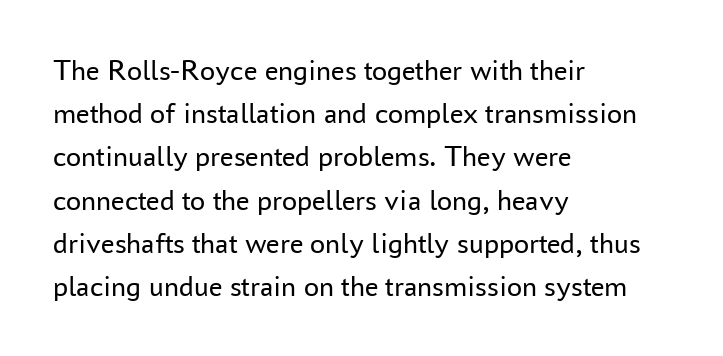
The image shows 30 px regular-weight sans-serif type, upright; set left-aligned, normal line spacing (1.44x), normal letter spacing, not underlined; low stroke contrast and a medium x-height.
